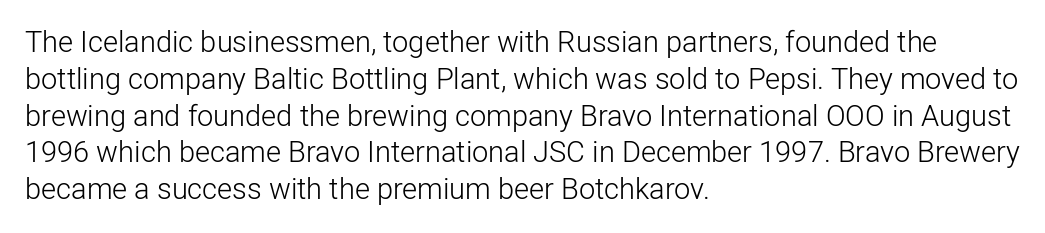
The image shows 29 px light sans-serif type, upright; set left-aligned, normal line spacing (1.27x), normal letter spacing, not underlined; low stroke contrast and a medium x-height.
